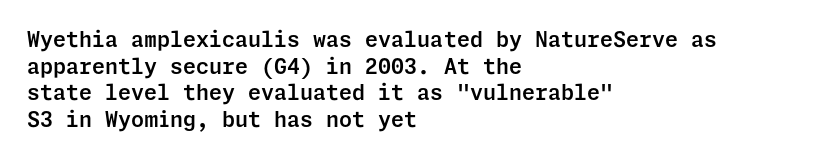
{"italic": "no", "underline": "no", "align": "left", "line_spacing": "normal", "line_spacing_ratio": 1.27, "letter_spacing": "normal", "letter_spacing_em": 0.0, "glyph_px": 21}
